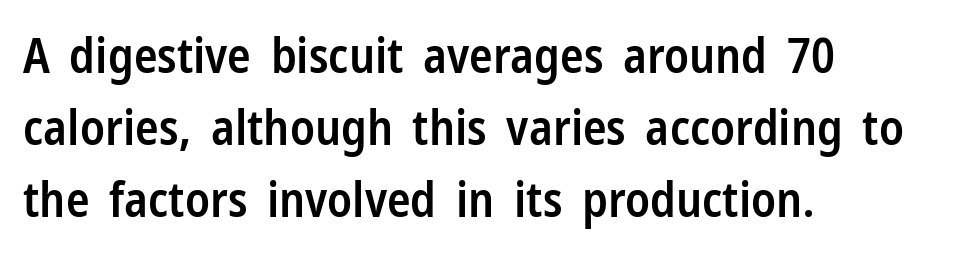
The image shows 49 px semibold, condensed sans-serif type, upright; set left-aligned, normal line spacing (1.47x), normal letter spacing, not underlined; low stroke contrast and a medium x-height.
